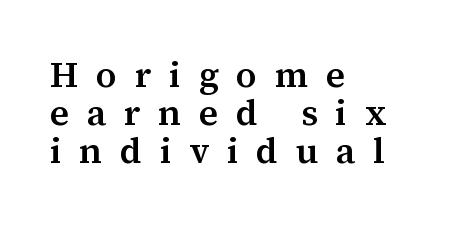
Q: Is the text bold? A: Semi-bold.
Q: Is the text italic (slanted)? A: No, it is upright.
Q: Is the typeface a serif or a sans-serif typeface? A: Serif.
Q: Is the text underlined? A: No.
Q: How is the paragraph aligned? A: Left-aligned.
Q: Is the spacing between letters normal or unusually wide? A: Unusually wide.
Q: Is the spacing between lines tight, normal or loose? A: Tight.
Q: Width (condensed, normal, or wide)? A: Normal.
Q: Stroke contrast? A: Medium.
Q: x-height? A: Medium.
Q: Monospaced? A: No.
